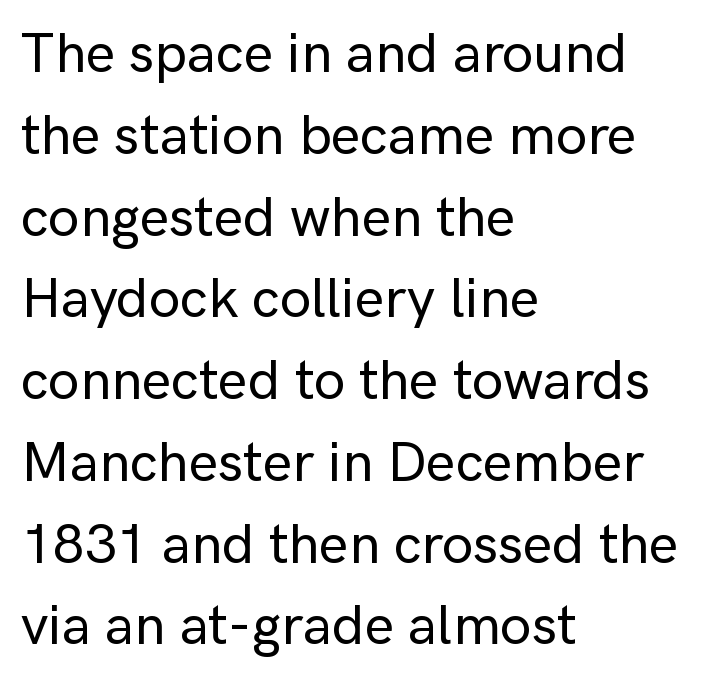
The type family on display is of the sans-serif kind. Italic: no, the glyphs are upright roman. Every row of glyphs begins at an identical x-position on the left. This rendering leaves character spacing at its baseline value.
